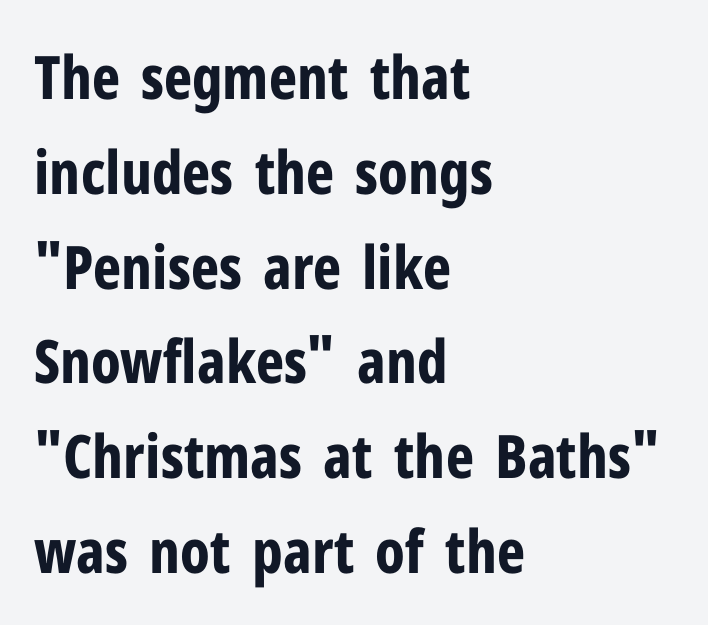
Q: Is the text bold? A: Yes.
Q: Is the text italic (slanted)? A: No, it is upright.
Q: Is the typeface a serif or a sans-serif typeface? A: Sans-serif.
Q: Is the text underlined? A: No.
Q: How is the paragraph aligned? A: Left-aligned.
Q: Is the spacing between letters normal or unusually wide? A: Normal.
Q: Is the spacing between lines tight, normal or loose? A: Normal.
Q: Width (condensed, normal, or wide)? A: Condensed.
Q: Stroke contrast? A: Low.
Q: x-height? A: Medium.
Q: Monospaced? A: No.
